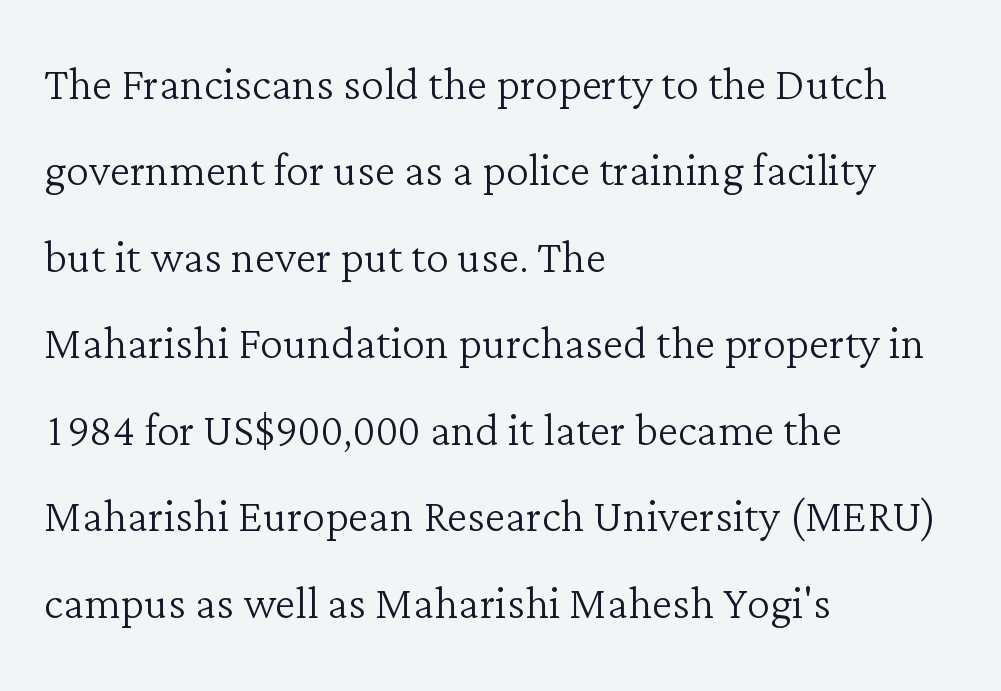
The image shows 58 px light serif type, upright; set left-aligned, normal line spacing (1.49x), normal letter spacing, not underlined; low stroke contrast and a medium x-height.
